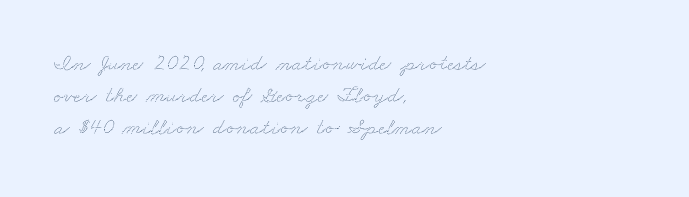
In terms of letterspacing, this is plain default setting. Unmarked baselines from the first word to the last. Every row of glyphs begins at an identical x-position on the left. A normal amount of white space separates one row of letters from the next.
